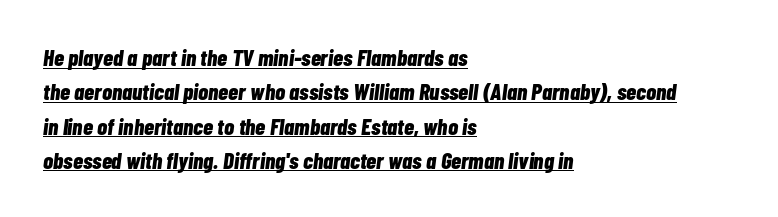
Heavy-handed strokes throughout: this text is bold. You could call the tracking neutral — neither tight nor loose. Each line starts at the same left margin while the right side varies. Notice how a bar underscores the lettering throughout. Notice how the stems are inclined rather than vertical — that's the hallmark of italics.
